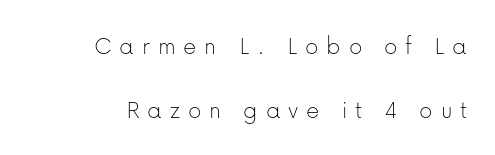
{"italic": "no", "bold": "no", "underline": "no", "line_spacing": "loose", "line_spacing_ratio": 2.46, "letter_spacing": "wide", "letter_spacing_em": 0.3, "glyph_px": 26}
